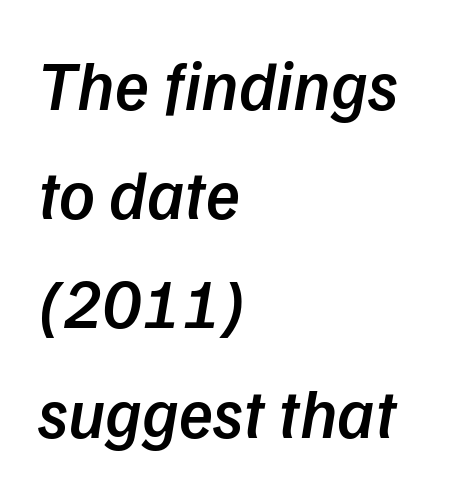
{"italic": "yes", "lean": "right", "slant_degrees": 9, "bold": "semi", "weight": "semibold", "width": "normal", "stroke_contrast": "low", "x_height": "medium", "monospaced": "no", "underline": "no", "align": "left", "line_spacing": "normal", "line_spacing_ratio": 1.56, "letter_spacing": "normal", "letter_spacing_em": 0.0, "glyph_px": 70}
